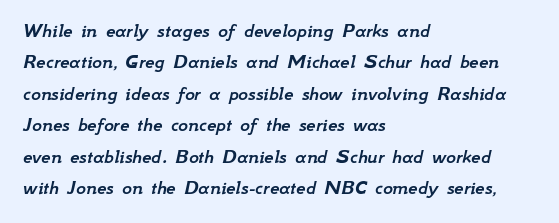
Q: Is the text italic (slanted)? A: Yes, it leans right by about 12 degrees.
Q: Is the text underlined? A: No.
Q: How is the paragraph aligned? A: Left-aligned.
Q: Is the spacing between letters normal or unusually wide? A: Normal.
Q: Is the spacing between lines tight, normal or loose? A: Normal.
